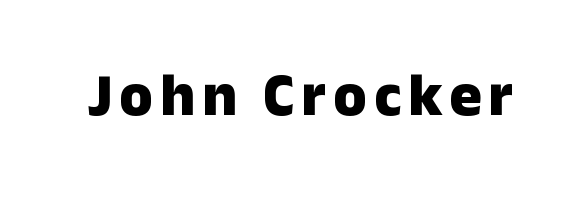
Q: Is the text bold? A: Yes.
Q: Is the text italic (slanted)? A: No, it is upright.
Q: Is the typeface a serif or a sans-serif typeface? A: Sans-serif.
Q: Is the text underlined? A: No.
Q: Width (condensed, normal, or wide)? A: Normal.
Q: Stroke contrast? A: Low.
Q: x-height? A: Medium.
Q: Monospaced? A: No.
